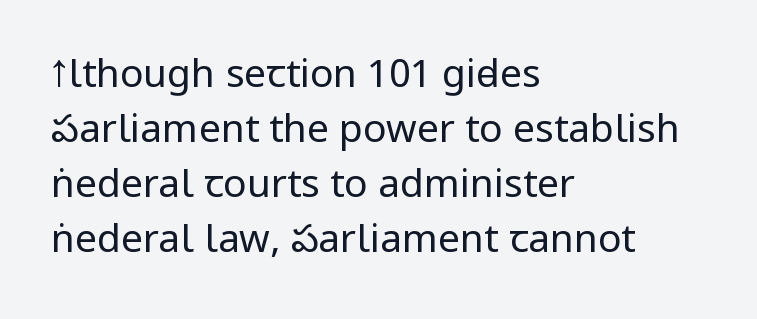
Q: Is the text bold? A: No.
Q: Is the text italic (slanted)? A: No, it is upright.
Q: Is the typeface a serif or a sans-serif typeface? A: Sans-serif.
Q: Is the text underlined? A: No.
Q: How is the paragraph aligned? A: Left-aligned.
Q: Is the spacing between letters normal or unusually wide? A: Normal.
Q: Is the spacing between lines tight, normal or loose? A: Normal.
Q: Width (condensed, normal, or wide)? A: Condensed.
Q: Stroke contrast? A: Low.
